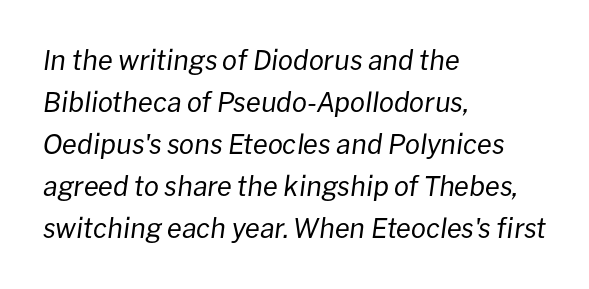
{"italic": "yes", "lean": "right", "slant_degrees": 8, "bold": "no", "underline": "no", "align": "left", "line_spacing": "normal", "line_spacing_ratio": 1.56, "letter_spacing": "normal", "letter_spacing_em": 0.0, "glyph_px": 27}
